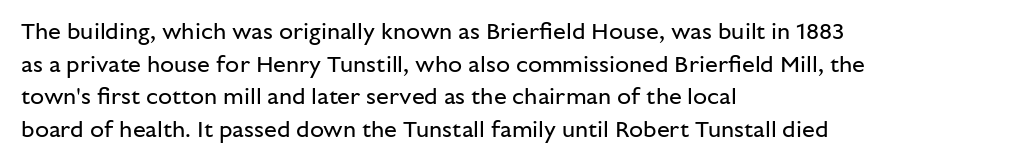
Characters follow at the spacing the type designer built in. The letterforms sit at book weight or below. Rendered with straight, roman letterforms. The rows are spaced the way most documents space them. The strip under each line holds only bare page.
